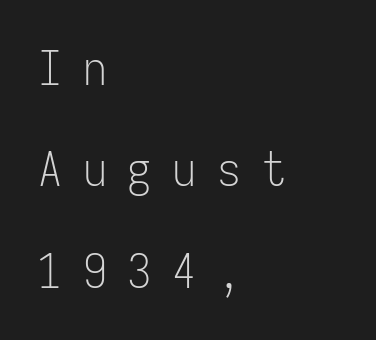
{"serif": "no", "italic": "no", "bold": "no", "weight": "light", "width": "condensed", "stroke_contrast": "low", "x_height": "medium", "monospaced": "yes", "underline": "no", "align": "left", "line_spacing": "loose", "line_spacing_ratio": 2.11, "letter_spacing": "wide", "letter_spacing_em": 0.43, "glyph_px": 48}
